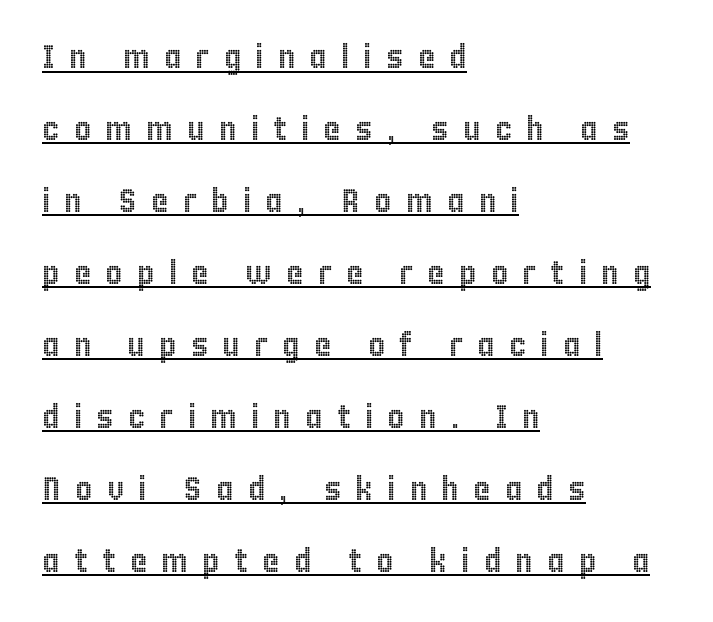
Spacing verdict: proportional, widths tailored to each character. Underlined type. The specimen reads as upright at a glance. Horizontally, the lines are justified to the leading edge only. Vertically, the passage feels expansive, rows floating well apart.
